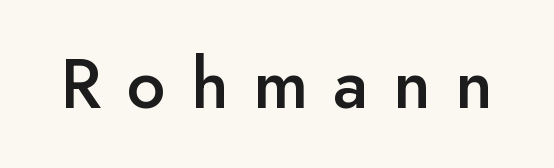
How are the letters spaced? Widely, with obvious added tracking. Are there feet on the stems? There aren't — it's a sans. Is this a fixed-width face? No — the glyphs have proportional, varying widths. The font is running at a semibold setting, under full bold.
